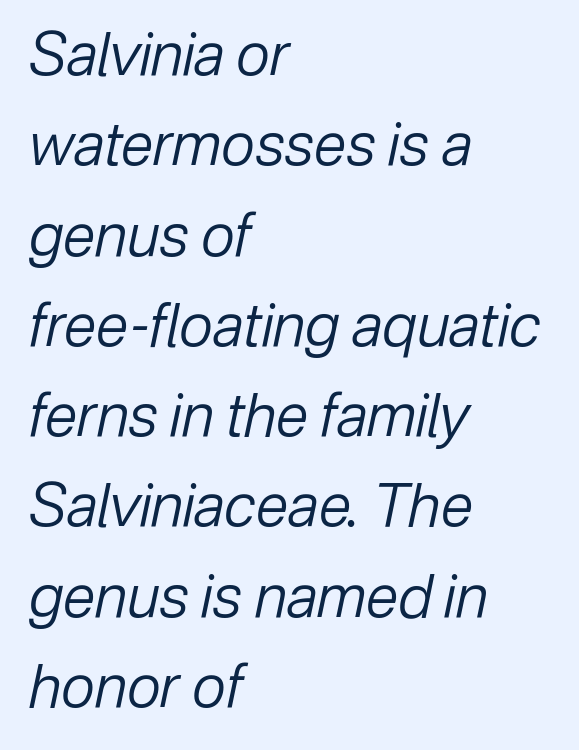
Q: Is the text bold? A: No.
Q: Is the text italic (slanted)? A: Yes, it leans right by about 12 degrees.
Q: Is the text underlined? A: No.
Q: How is the paragraph aligned? A: Left-aligned.
Q: Is the spacing between letters normal or unusually wide? A: Normal.
Q: Is the spacing between lines tight, normal or loose? A: Normal.
Q: Width (condensed, normal, or wide)? A: Normal.
Q: Stroke contrast? A: Low.
Q: x-height? A: Medium.
Q: Monospaced? A: No.
